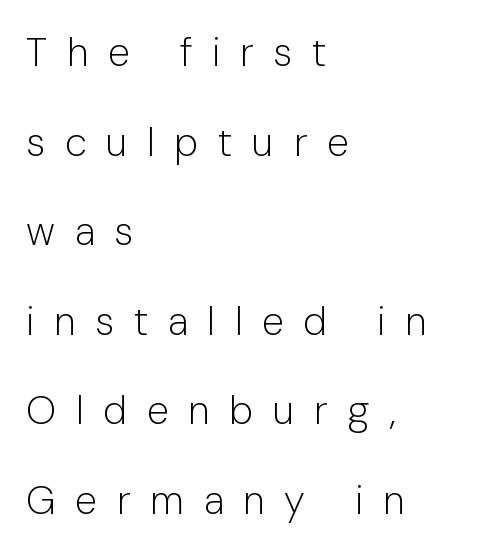
Think of a printed novel: that variable character pitch is what you see here. The type is letterspaced generously, with wide tracking. You can tell from the bare stems that sans-serif type was used. The typeface has the unassuming heft of standard copy or less.
